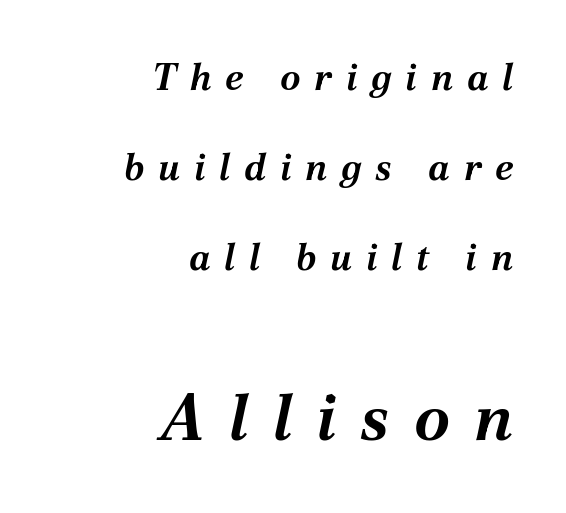
{"italic": "yes", "lean": "right", "slant_degrees": 12, "bold": "yes", "weight": "bold", "width": "normal", "stroke_contrast": "medium", "x_height": "medium", "monospaced": "no", "underline": "no", "align": "right", "line_spacing": "loose", "line_spacing_ratio": 2.43, "letter_spacing": "wide", "letter_spacing_em": 0.37, "larger_block": "second", "size_ratio": 1.76, "glyph_px": 65}
